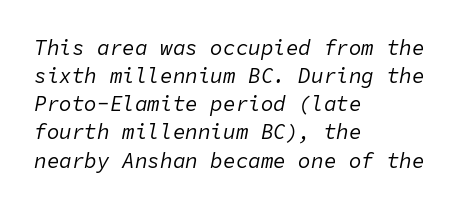
Q: Is the text bold? A: No.
Q: Is the text italic (slanted)? A: Yes, it leans right by about 11 degrees.
Q: Is the text underlined? A: No.
Q: How is the paragraph aligned? A: Left-aligned.
Q: Is the spacing between letters normal or unusually wide? A: Normal.
Q: Is the spacing between lines tight, normal or loose? A: Normal.
